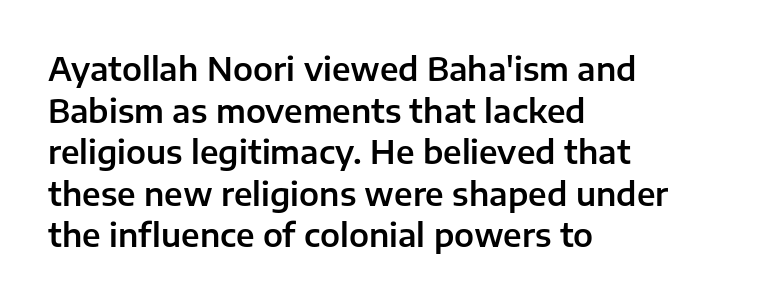
The image shows 32 px sans-serif type, upright; set left-aligned, normal line spacing (1.3x), normal letter spacing, not underlined; low stroke contrast and a medium x-height.
